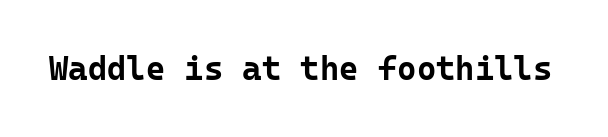
The image shows 33 px bold sans-serif type, upright, monospaced; set normal letter spacing, not underlined; low stroke contrast and a medium x-height.
